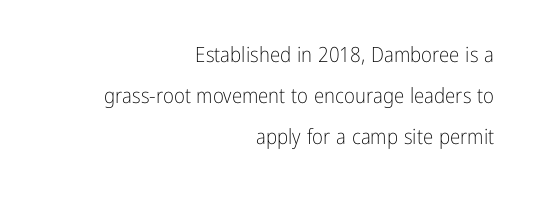
{"italic": "no", "bold": "no", "underline": "no", "align": "right", "line_spacing": "loose", "line_spacing_ratio": 1.96, "letter_spacing": "normal", "letter_spacing_em": 0.0, "glyph_px": 21}
